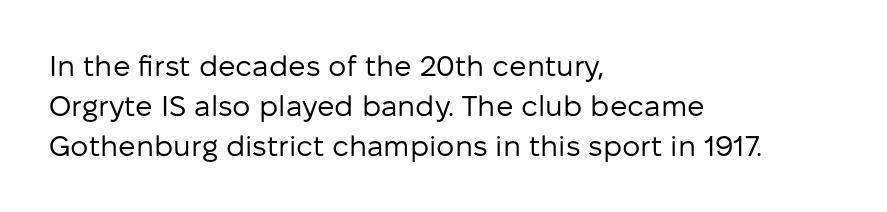
{"serif": "no", "italic": "no", "bold": "no", "weight": "regular", "width": "normal", "stroke_contrast": "low", "x_height": "medium", "monospaced": "no", "underline": "no", "align": "left", "line_spacing": "normal", "line_spacing_ratio": 1.38, "letter_spacing": "normal", "letter_spacing_em": 0.0, "glyph_px": 29}
